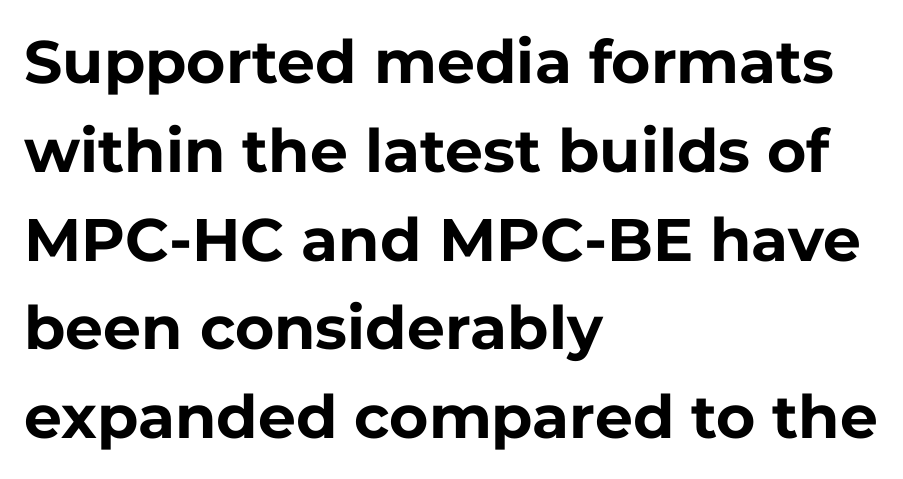
How are the letters spaced? Ordinarily, with no added tracking. Check the space under the baseline: it is left empty. I'd call this a sans setting — the letters go barefoot. Character widths vary here, with narrow letters taking less room than wide ones. Heavy, bold letterforms.
